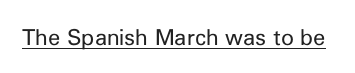
Does a line run under the words? Yes, clearly. Each word holds together tightly as a unit, with standard inter-letter gaps. When letters stand straight like this, we call the style roman or upright. Compared with a typical body face, this is equally light or lighter still.
